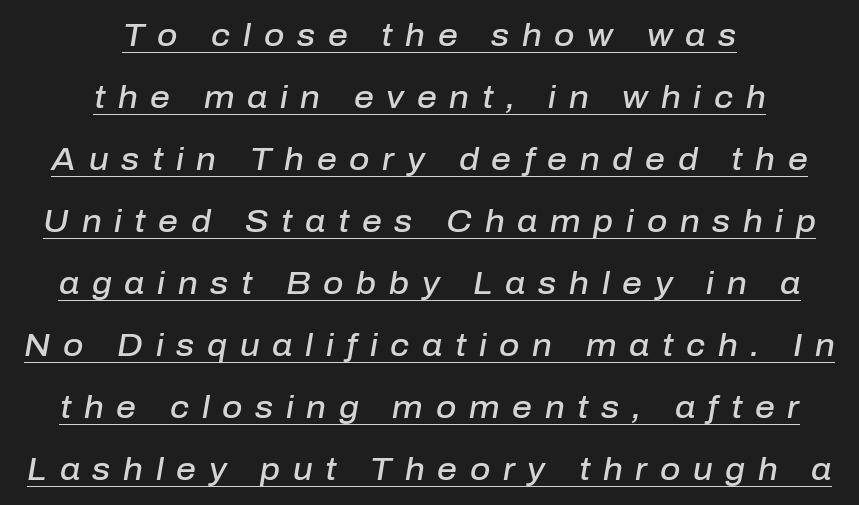
The image shows 31 px semibold type, italic (leaning right); set centered, loose line spacing (2.0x), unusually wide letter spacing (+0.41 em), underlined; low stroke contrast and a medium x-height.
